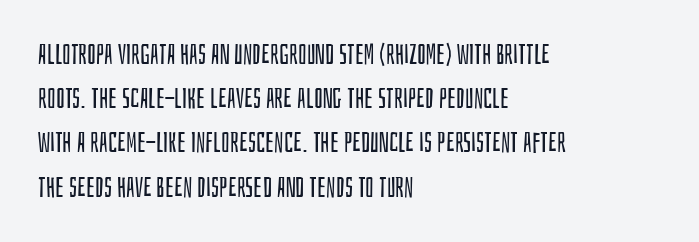
The image shows 28 px regular-weight, condensed sans-serif type, upright; set left-aligned, normal line spacing (1.58x), normal letter spacing, not underlined; low stroke contrast and a large x-height.
